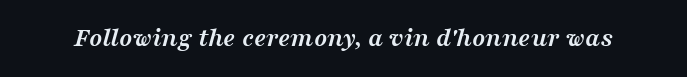
{"italic": "yes", "lean": "right", "slant_degrees": 16, "bold": "yes", "underline": "no", "letter_spacing": "normal", "letter_spacing_em": 0.0, "glyph_px": 27}
